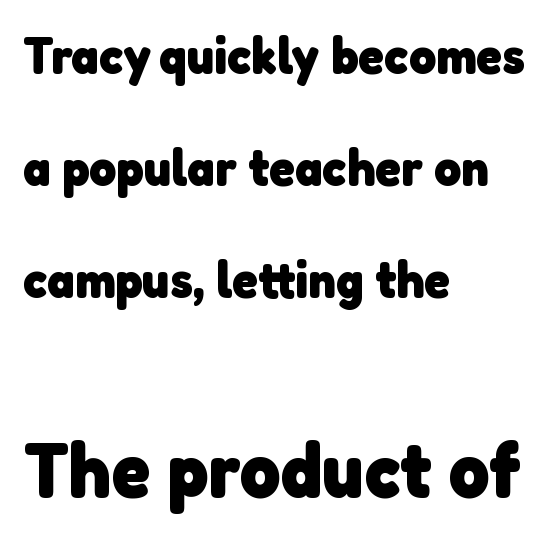
The image shows 78 px heavy sans-serif type; set left-aligned, loose line spacing (2.15x), normal letter spacing, not underlined; the second (bottom) block is 1.5x larger; low stroke contrast and a medium x-height.
